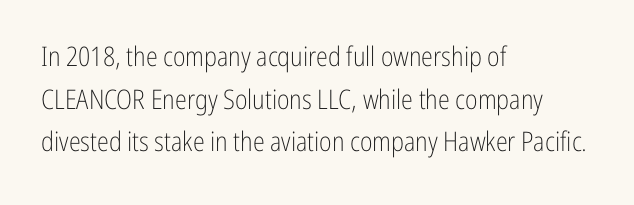
Q: Is the text bold? A: No.
Q: Is the text italic (slanted)? A: No, it is upright.
Q: Is the text underlined? A: No.
Q: How is the paragraph aligned? A: Left-aligned.
Q: Is the spacing between letters normal or unusually wide? A: Normal.
Q: Is the spacing between lines tight, normal or loose? A: Normal.
